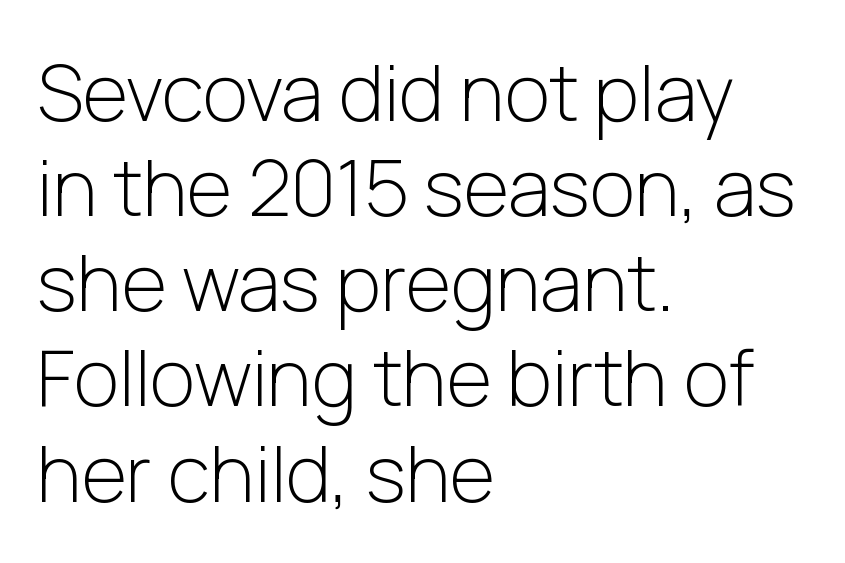
{"serif": "no", "italic": "no", "bold": "no", "weight": "light", "width": "normal", "stroke_contrast": "low", "x_height": "medium", "monospaced": "no", "underline": "no", "align": "left", "line_spacing_ratio": 1.22, "letter_spacing": "normal", "letter_spacing_em": 0.0, "glyph_px": 78}
